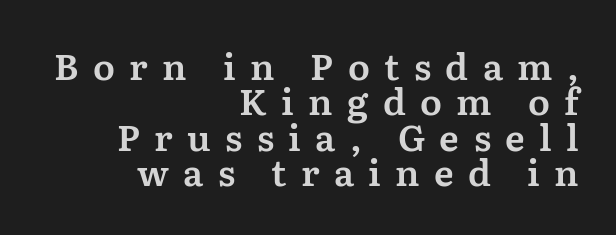
This is roman type, the default non-slanted kind. Varying glyph widths throughout — classic text-font behaviour. What's the leading like? Squeezed, with rows nearly overlapping. Quick note: underline off. I'd call this a serif setting — the letters wear small feet. The paragraph shown leans on its right margin.
